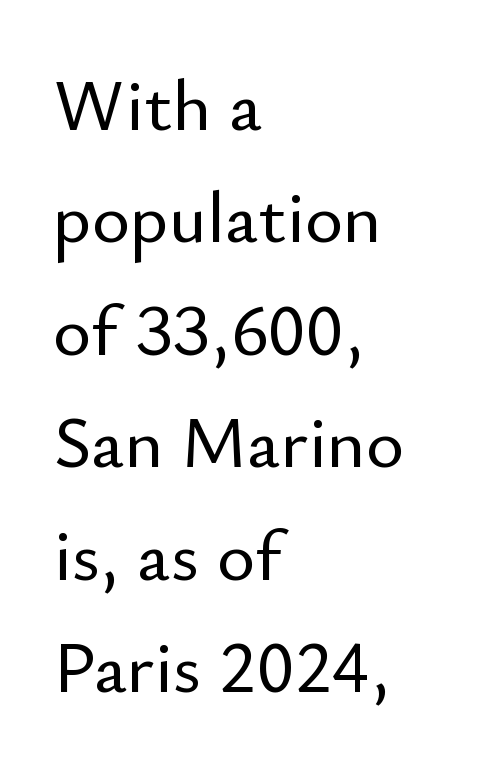
Q: Is the text italic (slanted)? A: No, it is upright.
Q: Is the typeface a serif or a sans-serif typeface? A: Sans-serif.
Q: Is the text underlined? A: No.
Q: How is the paragraph aligned? A: Left-aligned.
Q: Is the spacing between letters normal or unusually wide? A: Normal.
Q: Is the spacing between lines tight, normal or loose? A: Normal.
Q: Width (condensed, normal, or wide)? A: Normal.
Q: Stroke contrast? A: Low.
Q: x-height? A: Small.
Q: Monospaced? A: No.
